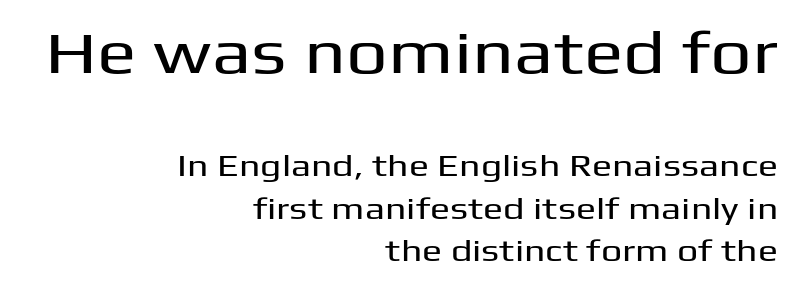
Q: Is the text italic (slanted)? A: No, it is upright.
Q: Is the typeface a serif or a sans-serif typeface? A: Sans-serif.
Q: Is the text underlined? A: No.
Q: How is the paragraph aligned? A: Right-aligned.
Q: Is the spacing between letters normal or unusually wide? A: Normal.
Q: Is the spacing between lines tight, normal or loose? A: Normal.
Q: Which block of text is set in a larger size, the first (top) or the second (bottom)? A: The first (top) one.
Q: Width (condensed, normal, or wide)? A: Wide.
Q: Stroke contrast? A: Medium.
Q: x-height? A: Medium.
Q: Monospaced? A: No.
